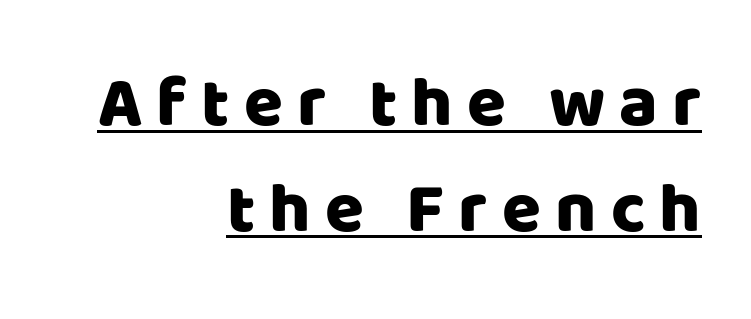
The image shows 71 px sans-serif type, upright; set right-aligned, normal line spacing (1.49x), unusually wide letter spacing (+0.2 em), underlined; low stroke contrast and a large x-height.
